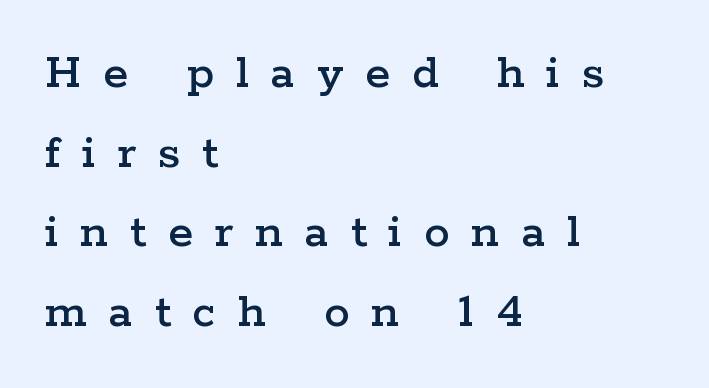
Q: Is the text italic (slanted)? A: No, it is upright.
Q: Is the typeface a serif or a sans-serif typeface? A: Serif.
Q: Is the text underlined? A: No.
Q: How is the paragraph aligned? A: Left-aligned.
Q: Is the spacing between letters normal or unusually wide? A: Unusually wide.
Q: Is the spacing between lines tight, normal or loose? A: Normal.
Q: Width (condensed, normal, or wide)? A: Wide.
Q: Stroke contrast? A: Low.
Q: x-height? A: Medium.
Q: Monospaced? A: No.
